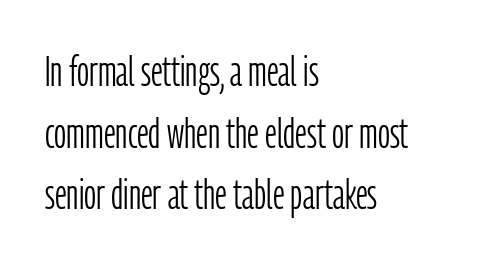
The image shows 42 px light, condensed sans-serif type, upright; set left-aligned, normal line spacing (1.47x), normal letter spacing, not underlined; low stroke contrast and a medium x-height.
